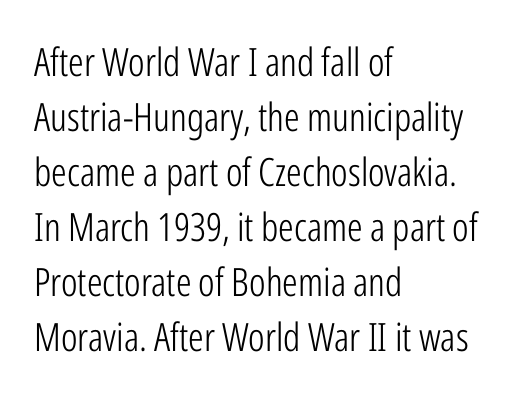
Q: Is the text bold? A: No.
Q: Is the text italic (slanted)? A: No, it is upright.
Q: Is the typeface a serif or a sans-serif typeface? A: Sans-serif.
Q: Is the text underlined? A: No.
Q: How is the paragraph aligned? A: Left-aligned.
Q: Is the spacing between letters normal or unusually wide? A: Normal.
Q: Is the spacing between lines tight, normal or loose? A: Normal.
Q: Width (condensed, normal, or wide)? A: Condensed.
Q: Stroke contrast? A: Low.
Q: x-height? A: Medium.
Q: Monospaced? A: No.
